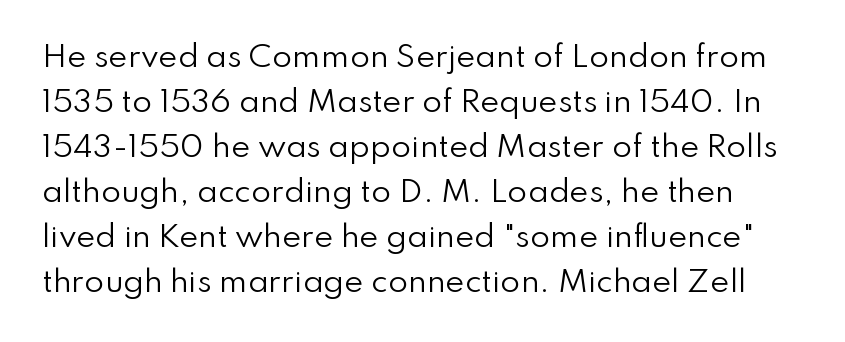
The image shows 29 px regular-weight sans-serif type, upright; set normal line spacing (1.55x), normal letter spacing, not underlined; low stroke contrast and a small x-height.
